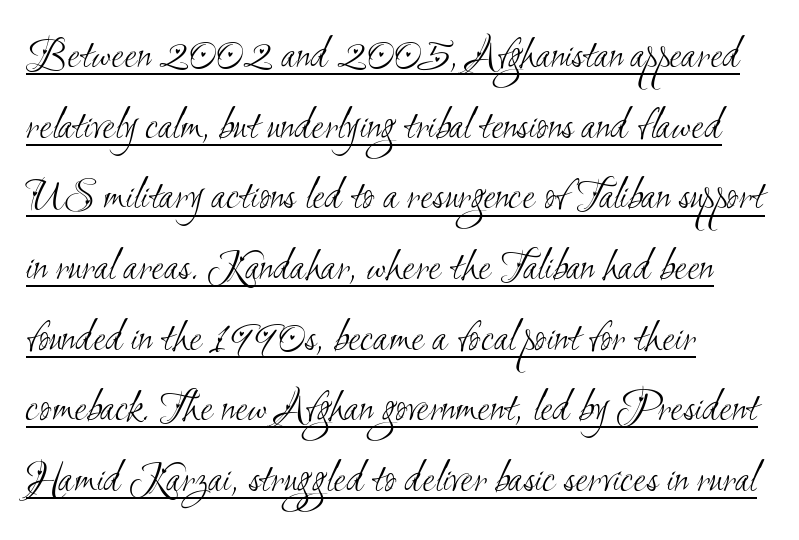
The image shows 45 px light, condensed sans-serif type; set left-aligned, normal line spacing (1.57x), normal letter spacing, underlined; medium stroke contrast and a small x-height.
